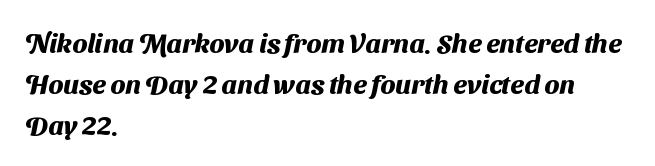
{"bold": "yes", "underline": "no", "align": "left", "line_spacing": "normal", "line_spacing_ratio": 1.52, "letter_spacing": "normal", "letter_spacing_em": 0.0, "glyph_px": 27}
